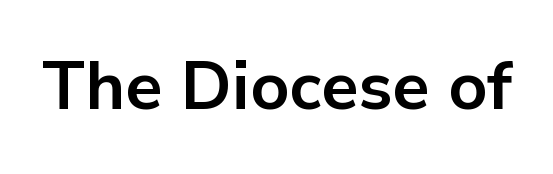
{"serif": "no", "italic": "no", "bold": "yes", "weight": "bold", "width": "normal", "stroke_contrast": "low", "x_height": "medium", "monospaced": "no", "underline": "no", "letter_spacing": "normal", "letter_spacing_em": 0.0, "glyph_px": 67}
